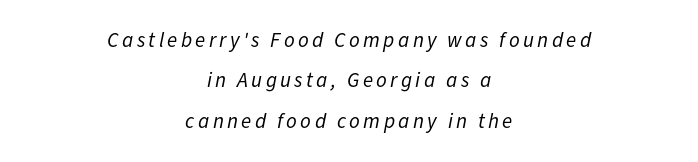
The baseline area is clear. Is the type heavy? It reads as light-to-regular instead. Centered paragraph, ragged on both sides. Is there much room between lines? Yes — plenty of vertical air separates them. Posture: slanted.
